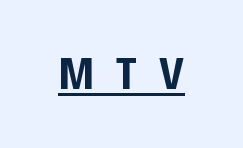
Q: Is the text bold? A: Yes.
Q: Is the text italic (slanted)? A: No, it is upright.
Q: Is the typeface a serif or a sans-serif typeface? A: Sans-serif.
Q: Is the text underlined? A: Yes.
Q: Is the spacing between letters normal or unusually wide? A: Unusually wide.
Q: Width (condensed, normal, or wide)? A: Condensed.
Q: Stroke contrast? A: Low.
Q: x-height? A: Large.
Q: Monospaced? A: No.
